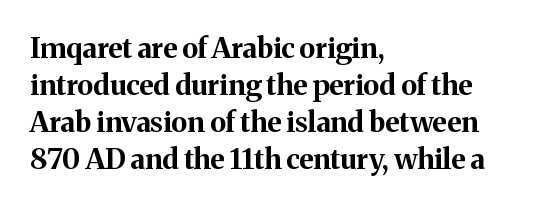
The image shows 28 px bold serif type, upright; set left-aligned, normal line spacing (1.32x), normal letter spacing, not underlined; medium stroke contrast and a medium x-height.
